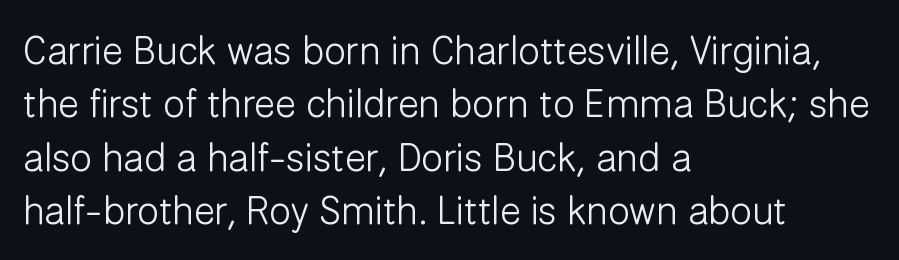
The image shows 39 px light sans-serif type, upright; set left-aligned, normal line spacing (1.37x), normal letter spacing, not underlined; low stroke contrast and a medium x-height.
